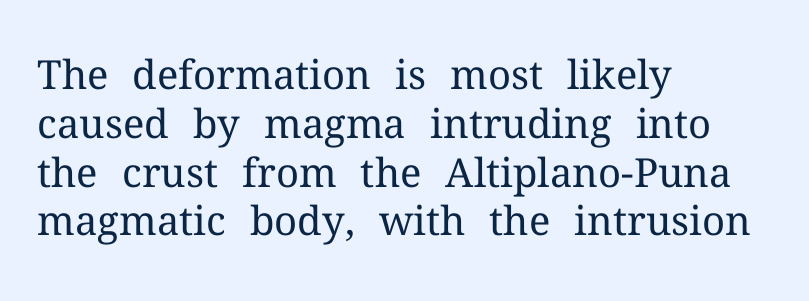
The image shows 40 px regular-weight serif type, upright; set left-aligned, line spacing 1.22x, normal letter spacing, not underlined; medium stroke contrast and a medium x-height.
